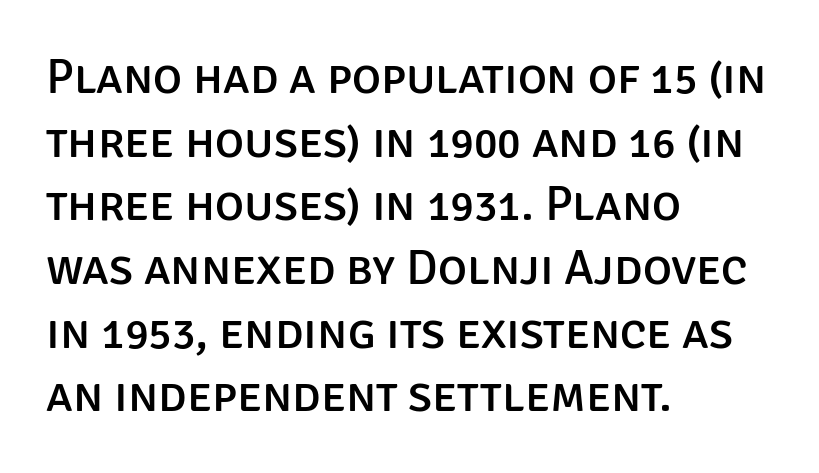
{"serif": "no", "italic": "no", "width": "normal", "stroke_contrast": "low", "x_height": "large", "monospaced": "no", "underline": "no", "align": "left", "line_spacing": "normal", "line_spacing_ratio": 1.3, "letter_spacing": "normal", "letter_spacing_em": 0.0, "glyph_px": 49}
